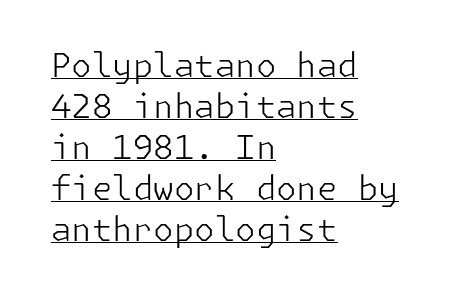
{"serif": "no", "italic": "no", "bold": "no", "weight": "light", "width": "normal", "stroke_contrast": "low", "x_height": "medium", "underline": "yes", "align": "left", "line_spacing_ratio": 1.24, "letter_spacing": "normal", "letter_spacing_em": 0.0, "glyph_px": 33}
